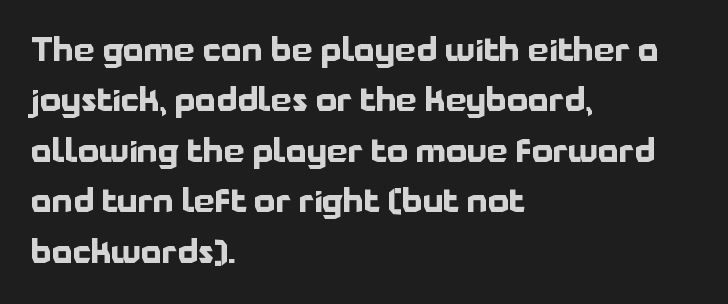
Q: Is the text bold? A: Yes.
Q: Is the text italic (slanted)? A: No, it is upright.
Q: Is the typeface a serif or a sans-serif typeface? A: Sans-serif.
Q: Is the text underlined? A: No.
Q: How is the paragraph aligned? A: Left-aligned.
Q: Is the spacing between letters normal or unusually wide? A: Normal.
Q: Is the spacing between lines tight, normal or loose? A: Normal.
Q: Width (condensed, normal, or wide)? A: Normal.
Q: Stroke contrast? A: Low.
Q: x-height? A: Medium.
Q: Monospaced? A: No.
